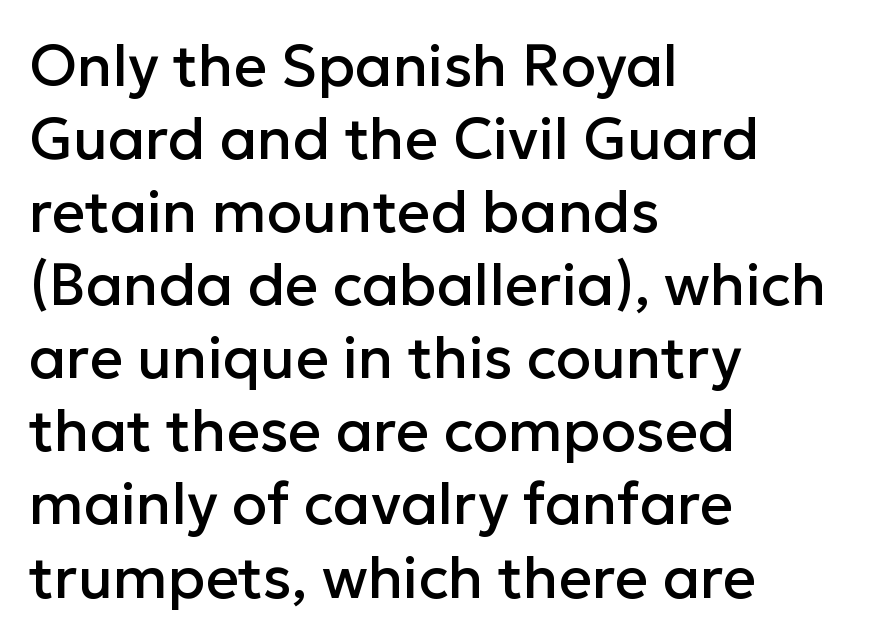
{"serif": "no", "italic": "no", "width": "normal", "stroke_contrast": "low", "x_height": "medium", "monospaced": "no", "underline": "no", "align": "left", "line_spacing": "normal", "line_spacing_ratio": 1.26, "letter_spacing": "normal", "letter_spacing_em": 0.0, "glyph_px": 58}
